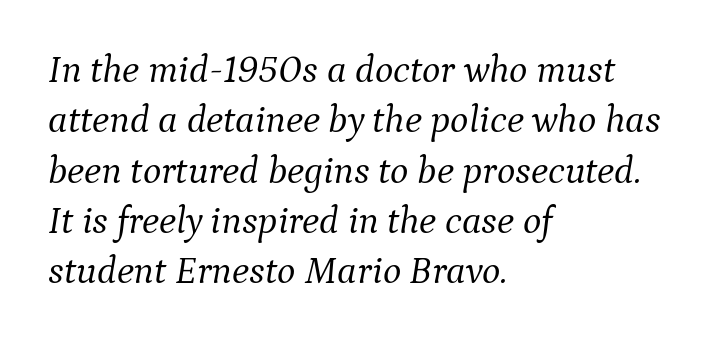
{"serif": "yes", "italic": "yes", "lean": "right", "slant_degrees": 9, "bold": "no", "weight": "light", "width": "normal", "stroke_contrast": "medium", "x_height": "medium", "monospaced": "no", "underline": "no", "align": "left", "line_spacing": "normal", "line_spacing_ratio": 1.29, "letter_spacing": "normal", "letter_spacing_em": 0.0, "glyph_px": 39}
